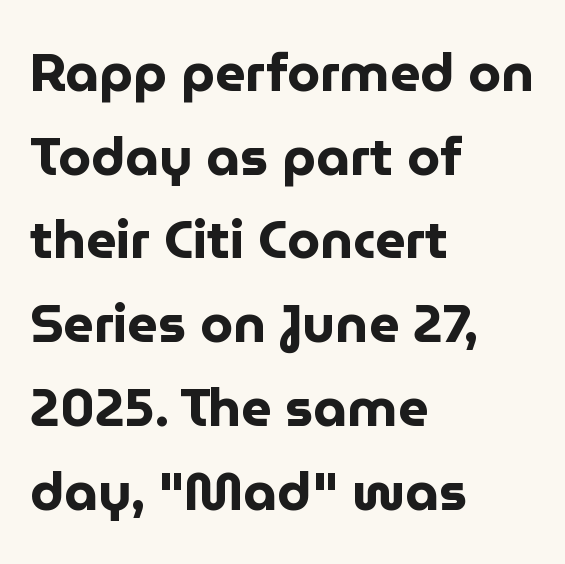
The image shows 53 px bold sans-serif type, upright; set left-aligned, normal line spacing (1.58x), normal letter spacing, not underlined; low stroke contrast and a medium x-height.
